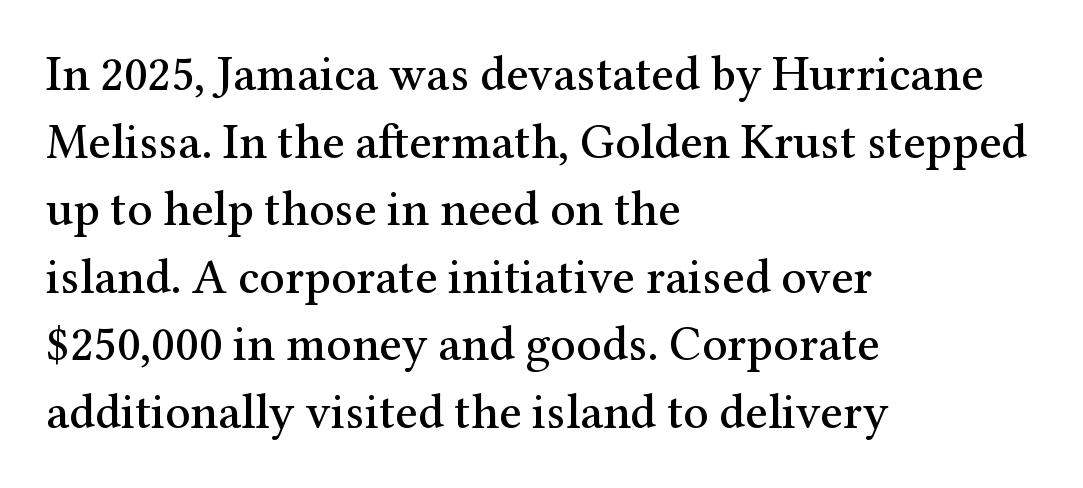
{"serif": "yes", "italic": "no", "width": "normal", "stroke_contrast": "medium", "x_height": "medium", "monospaced": "no", "underline": "no", "align": "left", "line_spacing": "normal", "line_spacing_ratio": 1.38, "letter_spacing": "normal", "letter_spacing_em": 0.0, "glyph_px": 49}
